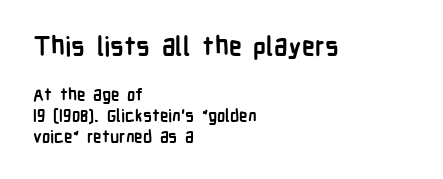
{"italic": "no", "bold": "yes", "underline": "no", "align": "left", "line_spacing_ratio": 1.23, "letter_spacing": "normal", "letter_spacing_em": 0.0, "larger_block": "first", "size_ratio": 1.53, "glyph_px": 26}
